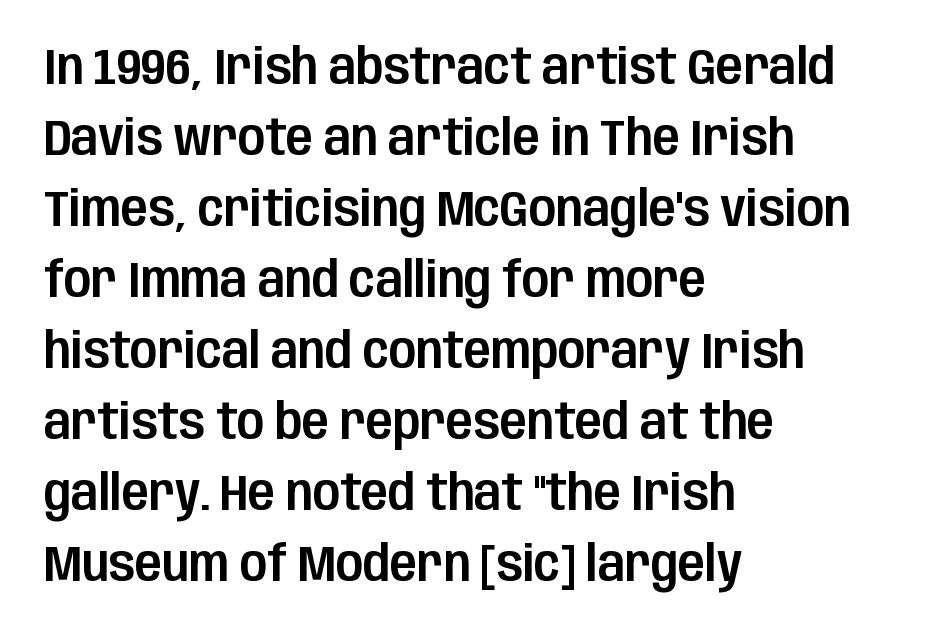
{"serif": "no", "italic": "no", "width": "condensed", "stroke_contrast": "low", "x_height": "large", "monospaced": "no", "underline": "no", "align": "left", "line_spacing": "normal", "line_spacing_ratio": 1.42, "letter_spacing": "normal", "letter_spacing_em": 0.0, "glyph_px": 50}
